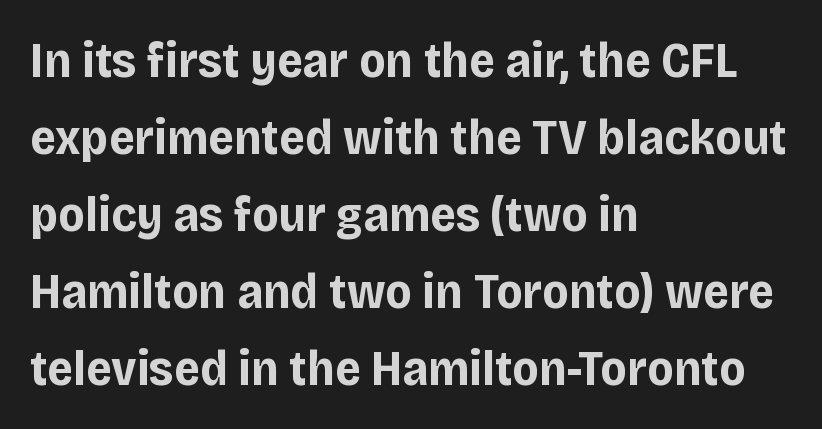
A classic flush-left, rag-right setting is used for this passage. These lines carry a lot of weight — the face is fully bold. Here the designer chose a conventional face with non-uniform glyph widths. The face used here is rendered with its standard letterfit.
